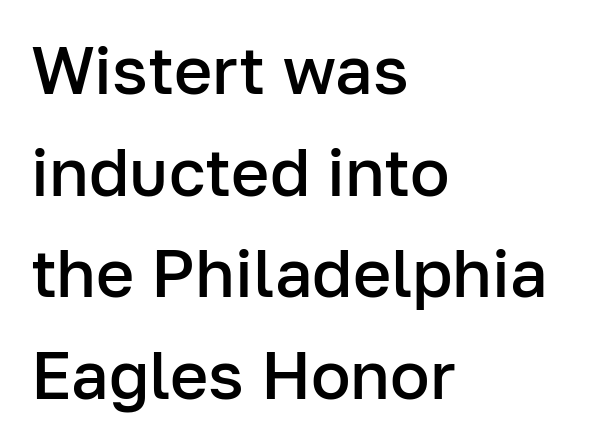
The image shows 66 px semibold sans-serif type, upright; set left-aligned, normal line spacing (1.54x), normal letter spacing, not underlined; low stroke contrast and a medium x-height.
